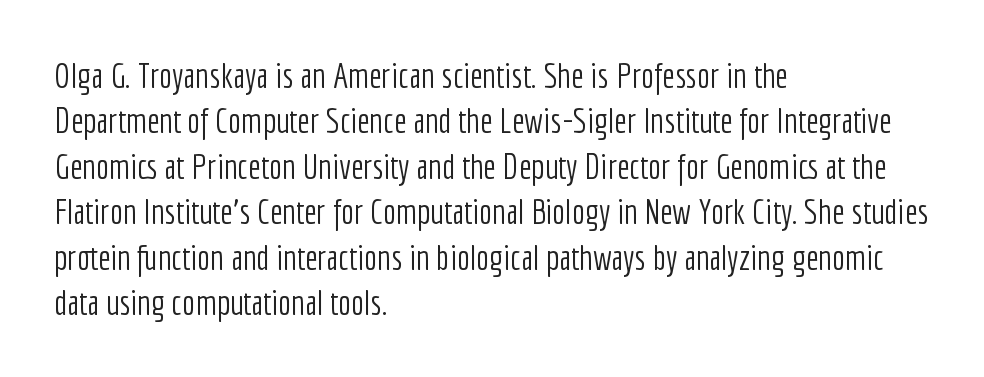
These lines are rendered in a variable-pitch font. Posture: vertical. The rag falls on the right side of this text block. The face looks like a standard text weight, possibly lighter.
